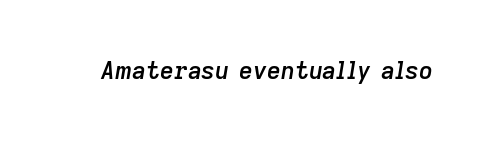
{"italic": "yes", "lean": "right", "slant_degrees": 9, "bold": "semi", "underline": "no", "letter_spacing": "normal", "letter_spacing_em": 0.0, "glyph_px": 24}
